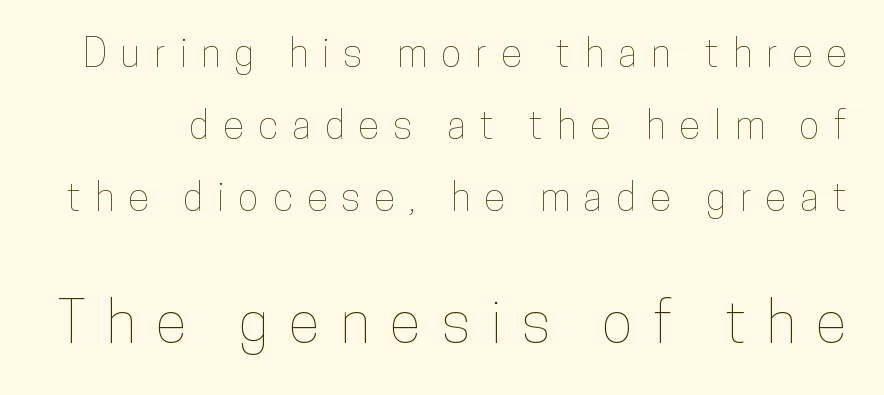
Q: Is the text italic (slanted)? A: No, it is upright.
Q: Is the text underlined? A: No.
Q: Is the spacing between letters normal or unusually wide? A: Unusually wide.
Q: Which block of text is set in a larger size, the first (top) or the second (bottom)? A: The second (bottom) one.
Q: Width (condensed, normal, or wide)? A: Condensed.
Q: Stroke contrast? A: Low.
Q: x-height? A: Medium.
Q: Monospaced? A: No.
